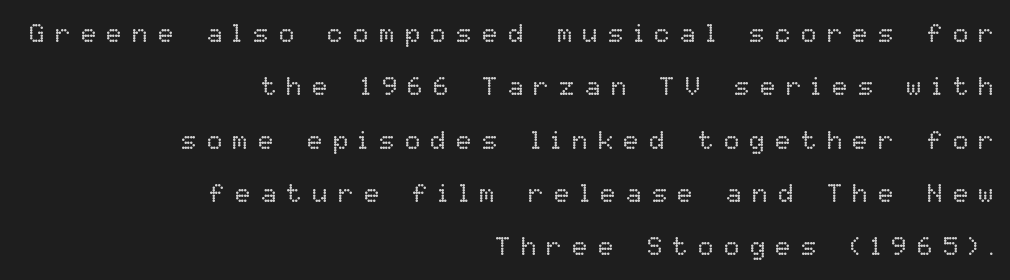
The image shows 26 px text type, upright; set right-aligned, loose line spacing (2.05x), unusually wide letter spacing (+0.39 em), not underlined.
